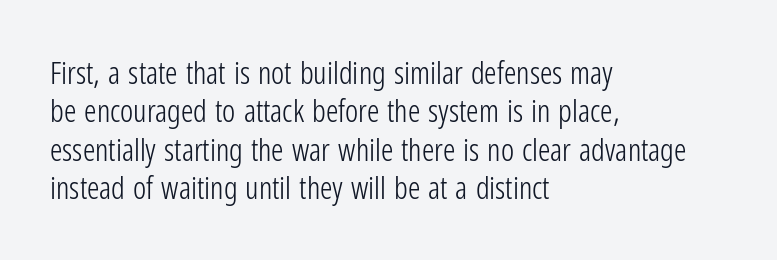
The image shows 31 px light, condensed sans-serif type, upright; set left-aligned, line spacing 1.24x, normal letter spacing, not underlined; low stroke contrast and a medium x-height.
